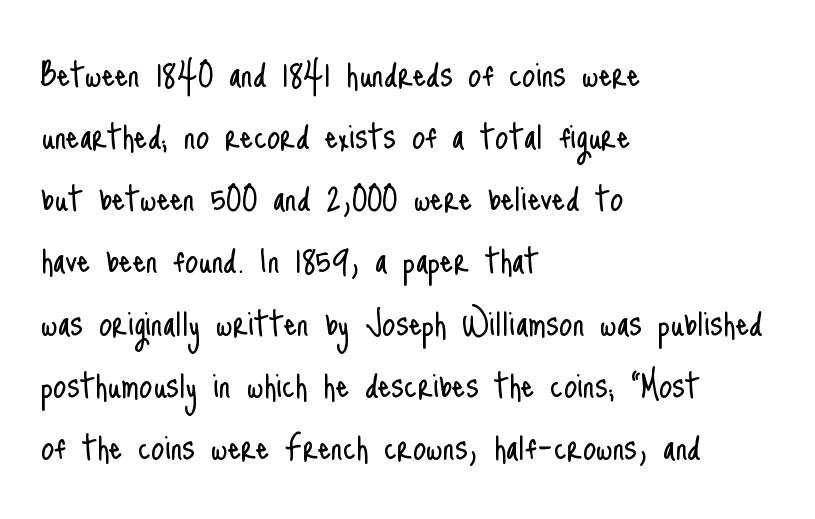
Examine the stroke ends and you'll find no serifs. No heavy texture on the line: the type isn't bold. Horizontally, the lines are justified to the leading edge only. The words here are not underlined. Standard letterfit; no display-style spreading of the glyphs. Students, observe: this is what conventionally led text looks like.
